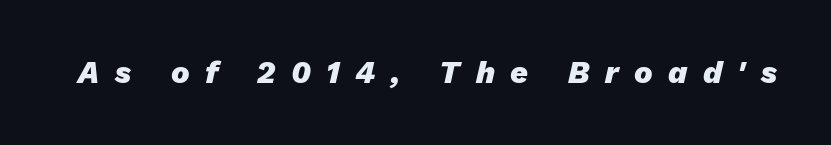
Q: Is the text bold? A: Yes.
Q: Is the text italic (slanted)? A: Yes, it leans right by about 13 degrees.
Q: Is the text underlined? A: No.
Q: Is the spacing between letters normal or unusually wide? A: Unusually wide.
Q: Width (condensed, normal, or wide)? A: Normal.
Q: Stroke contrast? A: Low.
Q: x-height? A: Medium.
Q: Monospaced? A: No.
